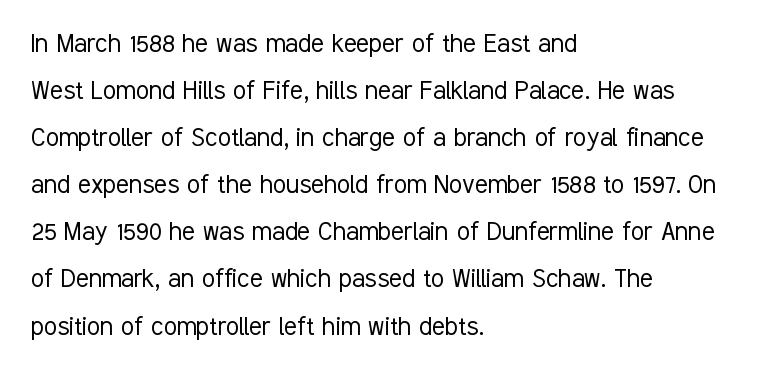
The image shows 30 px light, condensed sans-serif type, upright; set left-aligned, normal line spacing (1.57x), normal letter spacing, not underlined; low stroke contrast and a medium x-height.
